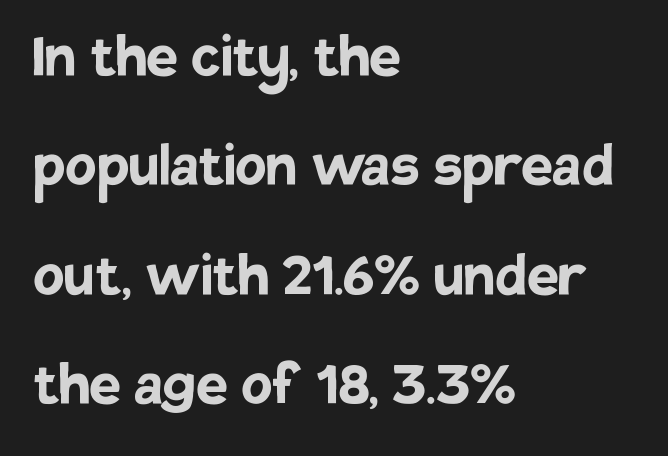
The rows are spaced the way most documents space them. Spacing verdict: proportional, widths tailored to each character. No extra tracking has been applied to these lines. Typesetter's note: full bold, strokes at maximum text heaviness. Check the space under the baseline: it is left empty. Unlike a traditional serif, this face leaves its strokes unadorned.
